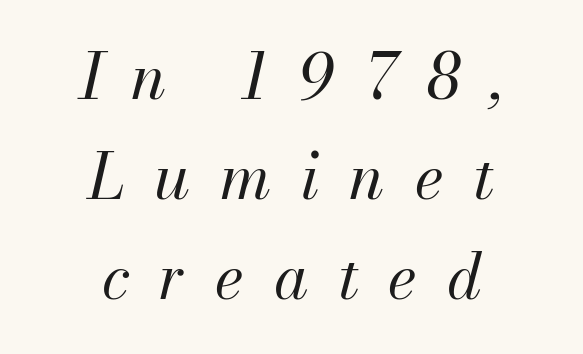
Q: Is the text bold? A: No.
Q: Is the text italic (slanted)? A: Yes, it leans right by about 13 degrees.
Q: Is the text underlined? A: No.
Q: How is the paragraph aligned? A: Centered.
Q: Is the spacing between letters normal or unusually wide? A: Unusually wide.
Q: Is the spacing between lines tight, normal or loose? A: Normal.
Q: Width (condensed, normal, or wide)? A: Normal.
Q: Stroke contrast? A: Medium.
Q: x-height? A: Small.
Q: Monospaced? A: No.
